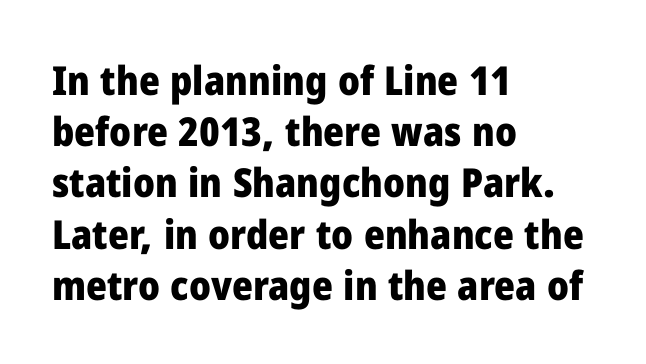
{"serif": "no", "italic": "no", "bold": "yes", "weight": "heavy", "width": "normal", "stroke_contrast": "low", "x_height": "medium", "monospaced": "no", "underline": "no", "align": "left", "line_spacing": "normal", "line_spacing_ratio": 1.28, "letter_spacing": "normal", "letter_spacing_em": 0.0, "glyph_px": 40}
